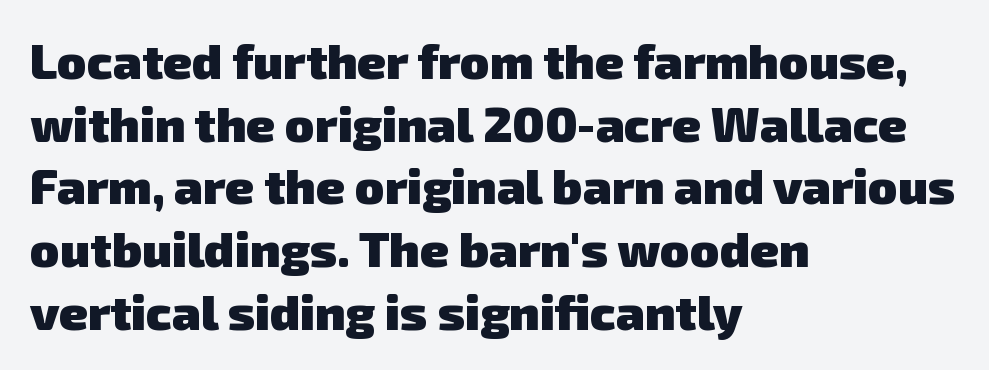
Q: Is the text bold? A: Yes.
Q: Is the typeface a serif or a sans-serif typeface? A: Sans-serif.
Q: Is the text underlined? A: No.
Q: How is the paragraph aligned? A: Left-aligned.
Q: Is the spacing between letters normal or unusually wide? A: Normal.
Q: Is the spacing between lines tight, normal or loose? A: Normal.
Q: Width (condensed, normal, or wide)? A: Normal.
Q: Stroke contrast? A: Low.
Q: x-height? A: Medium.
Q: Monospaced? A: No.
